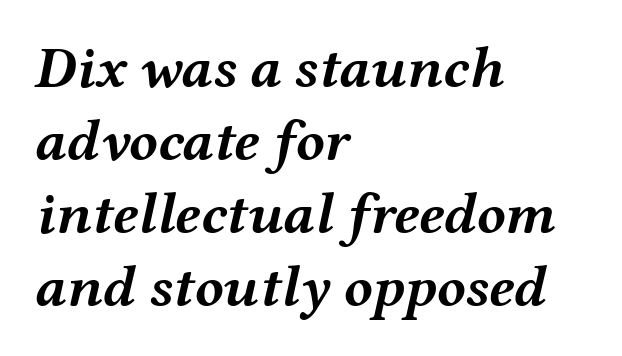
Q: Is the text bold? A: Yes.
Q: Is the text italic (slanted)? A: Yes, it leans right by about 12 degrees.
Q: Is the text underlined? A: No.
Q: How is the paragraph aligned? A: Left-aligned.
Q: Is the spacing between letters normal or unusually wide? A: Normal.
Q: Width (condensed, normal, or wide)? A: Wide.
Q: Stroke contrast? A: Medium.
Q: x-height? A: Medium.
Q: Monospaced? A: No.
